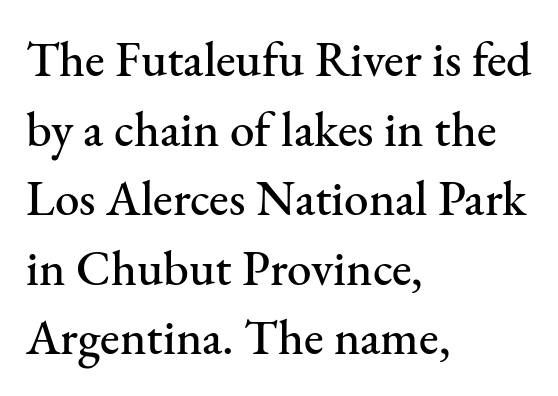
Q: Is the text italic (slanted)? A: No, it is upright.
Q: Is the typeface a serif or a sans-serif typeface? A: Serif.
Q: Is the text underlined? A: No.
Q: How is the paragraph aligned? A: Left-aligned.
Q: Is the spacing between letters normal or unusually wide? A: Normal.
Q: Is the spacing between lines tight, normal or loose? A: Normal.
Q: Width (condensed, normal, or wide)? A: Normal.
Q: Stroke contrast? A: Medium.
Q: x-height? A: Small.
Q: Monospaced? A: No.
